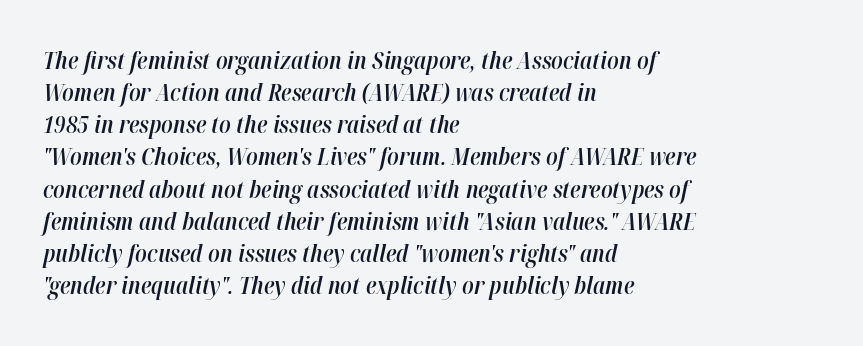
The image shows 24 px text type, italic (leaning right); set left-aligned, normal line spacing (1.34x), normal letter spacing, not underlined.
